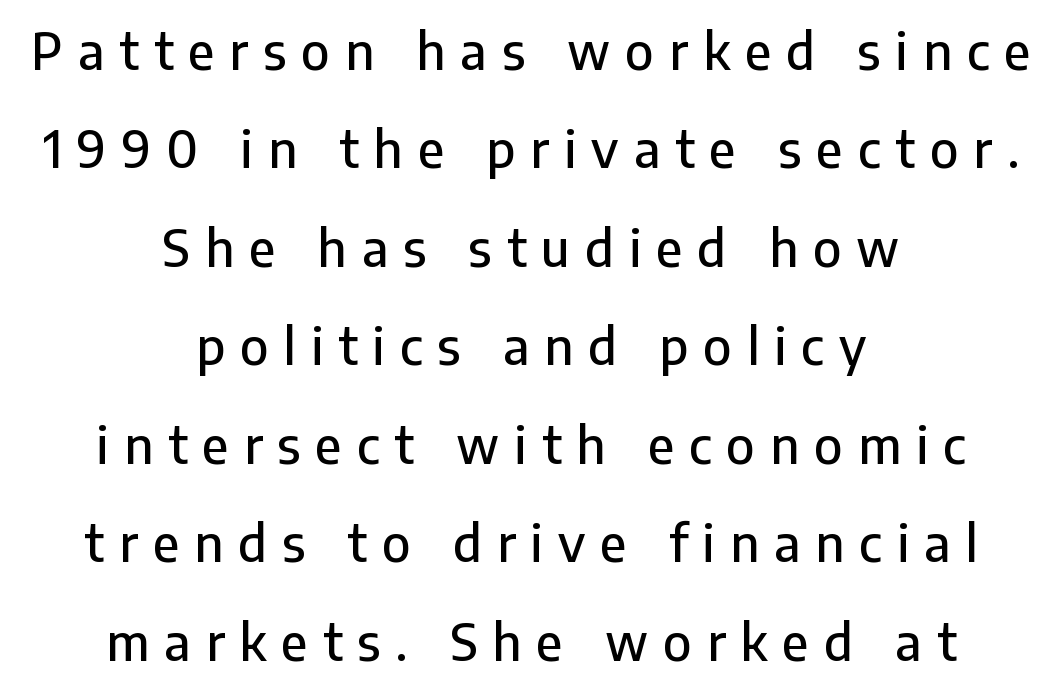
{"serif": "no", "italic": "no", "width": "normal", "stroke_contrast": "low", "x_height": "medium", "monospaced": "no", "underline": "no", "align": "center", "line_spacing": "loose", "line_spacing_ratio": 1.97, "letter_spacing": "wide", "letter_spacing_em": 0.3, "glyph_px": 50}
